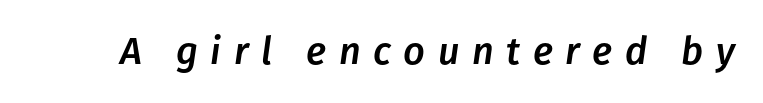
The image shows 38 px text type, italic (leaning right); set unusually wide letter spacing (+0.33 em), not underlined; low stroke contrast and a medium x-height.
